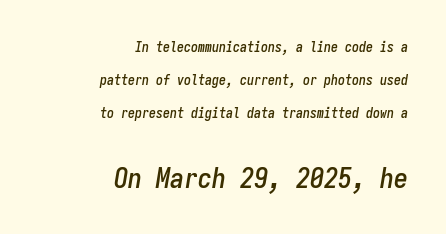
The image shows 28 px condensed type, italic (leaning right), monospaced; set right-aligned, loose line spacing (2.36x), normal letter spacing, not underlined; the second (bottom) block is 2.0x larger; low stroke contrast and a medium x-height.
